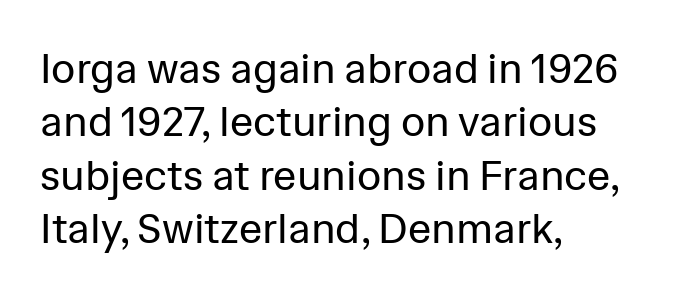
Varying glyph widths throughout — classic text-font behaviour. Bare-footed words on every line. One glance says typical: line gaps are just what's usual. Stems and bowls with no extra thickness — not bold. Reading down the block, your eye returns to a fixed left position each line. The passage shown has conventional tracking throughout.
